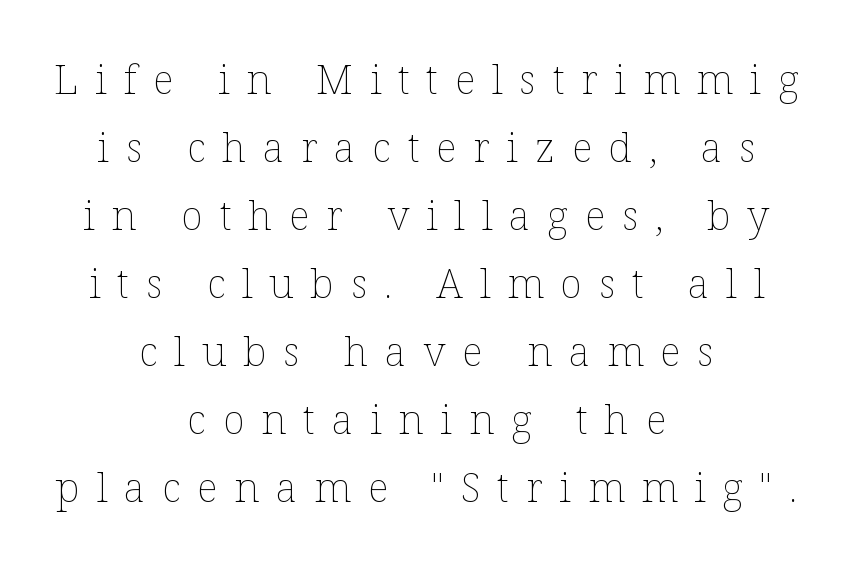
{"italic": "no", "bold": "no", "weight": "thin", "width": "normal", "stroke_contrast": "low", "x_height": "medium", "monospaced": "no", "underline": "no", "align": "center", "line_spacing": "normal", "line_spacing_ratio": 1.66, "letter_spacing": "wide", "letter_spacing_em": 0.41, "glyph_px": 41}
